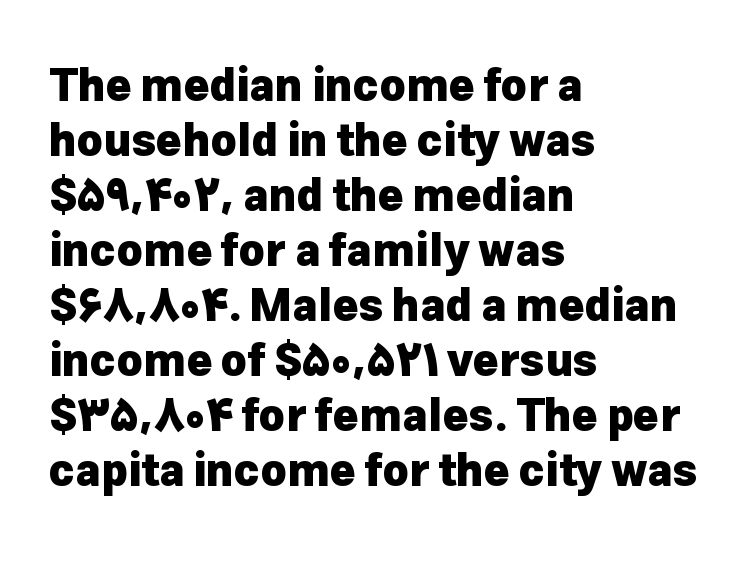
{"serif": "no", "italic": "no", "bold": "yes", "weight": "heavy", "width": "normal", "stroke_contrast": "low", "x_height": "medium", "monospaced": "no", "underline": "no", "align": "left", "line_spacing": "normal", "line_spacing_ratio": 1.25, "letter_spacing": "normal", "letter_spacing_em": 0.0, "glyph_px": 44}
